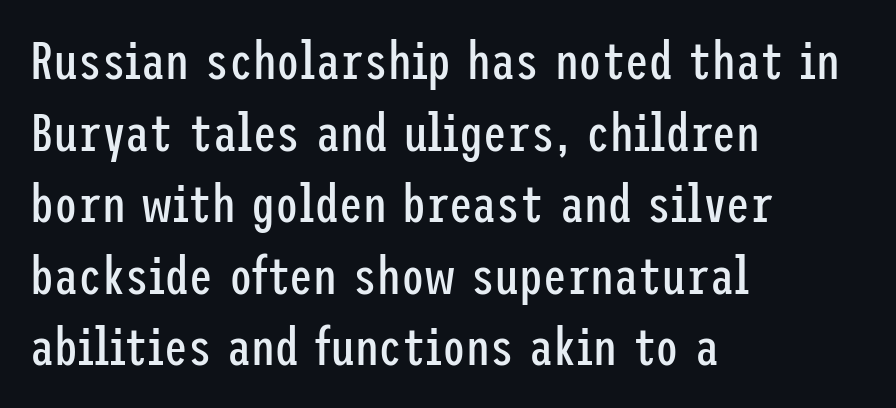
The image shows 53 px regular-weight, condensed sans-serif type, upright; set left-aligned, normal line spacing (1.35x), normal letter spacing, not underlined; low stroke contrast and a medium x-height.
